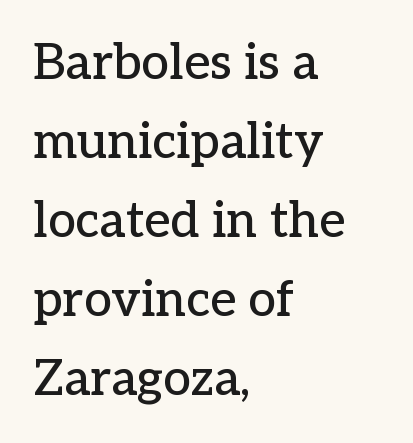
The image shows 50 px serif type, upright; set left-aligned, normal line spacing (1.58x), normal letter spacing, not underlined; low stroke contrast and a medium x-height.
